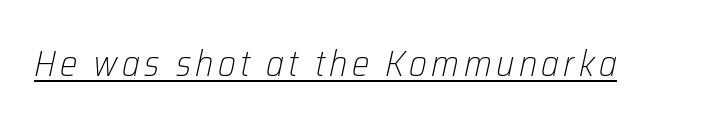
The image shows 37 px light, condensed type, italic (leaning right); set underlined; low stroke contrast and a medium x-height.
